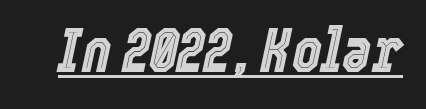
{"italic": "yes", "lean": "right", "slant_degrees": 12, "width": "condensed", "x_height": "medium", "monospaced": "no", "underline": "yes", "letter_spacing": "normal", "letter_spacing_em": 0.0, "glyph_px": 63}
